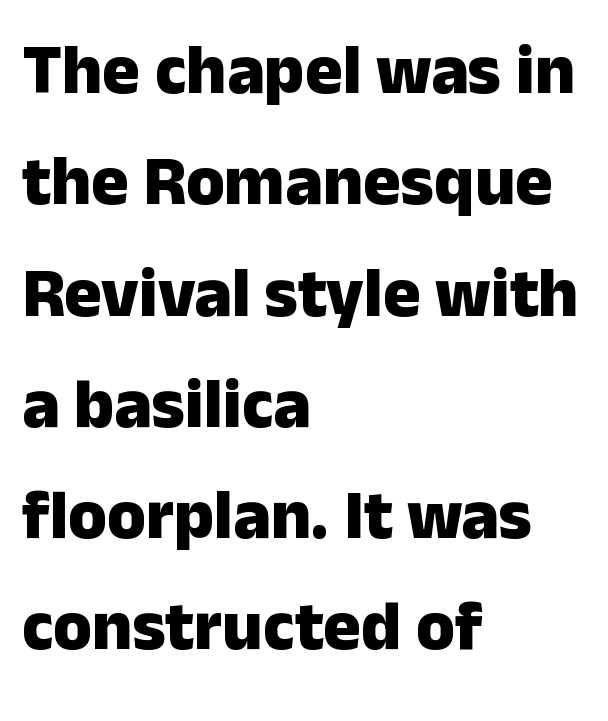
{"serif": "no", "italic": "no", "bold": "yes", "weight": "heavy", "width": "normal", "stroke_contrast": "low", "x_height": "medium", "monospaced": "no", "underline": "no", "align": "left", "line_spacing": "normal", "line_spacing_ratio": 1.59, "letter_spacing": "normal", "letter_spacing_em": 0.0, "glyph_px": 70}
